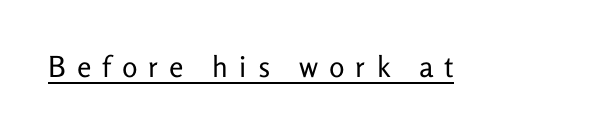
The image shows 29 px regular-weight sans-serif type, upright; set unusually wide letter spacing (+0.38 em), underlined; low stroke contrast and a medium x-height.
